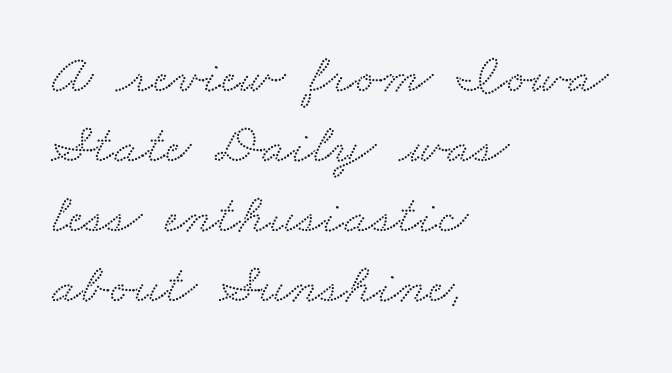
The image shows 57 px wide serif type; set left-aligned, line spacing 1.23x, normal letter spacing, not underlined; medium stroke contrast and a small x-height.
